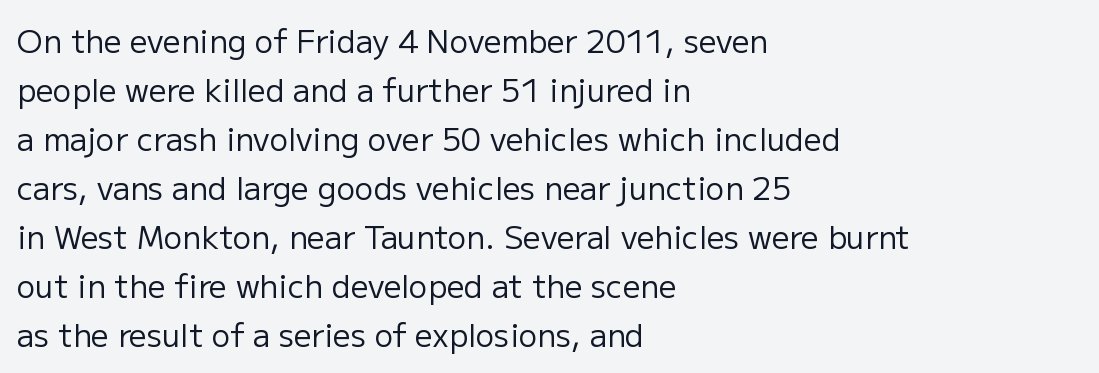
{"serif": "no", "italic": "no", "bold": "no", "weight": "regular", "width": "normal", "stroke_contrast": "low", "x_height": "medium", "monospaced": "no", "underline": "no", "align": "left", "line_spacing": "normal", "line_spacing_ratio": 1.58, "letter_spacing": "normal", "letter_spacing_em": 0.0, "glyph_px": 31}
